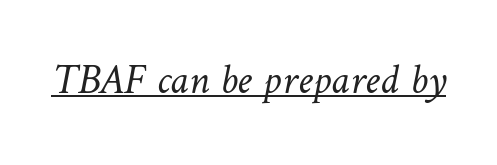
Q: Is the text bold? A: No.
Q: Is the text underlined? A: Yes.
Q: Is the spacing between letters normal or unusually wide? A: Normal.
Q: Width (condensed, normal, or wide)? A: Normal.
Q: Stroke contrast? A: Low.
Q: x-height? A: Medium.
Q: Monospaced? A: No.
